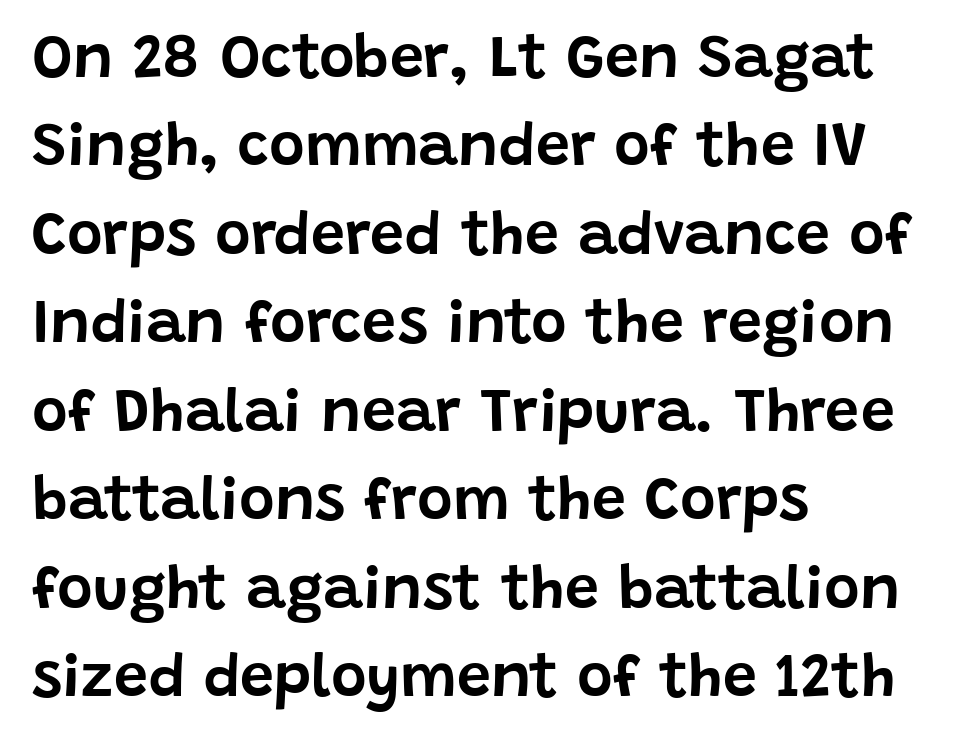
{"serif": "no", "italic": "no", "width": "normal", "stroke_contrast": "low", "x_height": "large", "monospaced": "no", "underline": "no", "align": "left", "line_spacing": "normal", "line_spacing_ratio": 1.45, "letter_spacing": "normal", "letter_spacing_em": 0.0, "glyph_px": 61}
